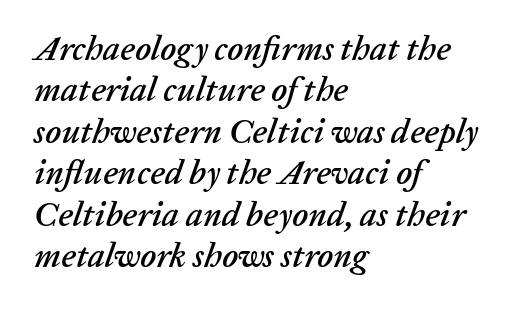
{"italic": "yes", "lean": "right", "slant_degrees": 20, "width": "normal", "stroke_contrast": "low", "x_height": "medium", "monospaced": "no", "underline": "no", "align": "left", "line_spacing_ratio": 1.22, "letter_spacing": "normal", "letter_spacing_em": 0.0, "glyph_px": 34}
